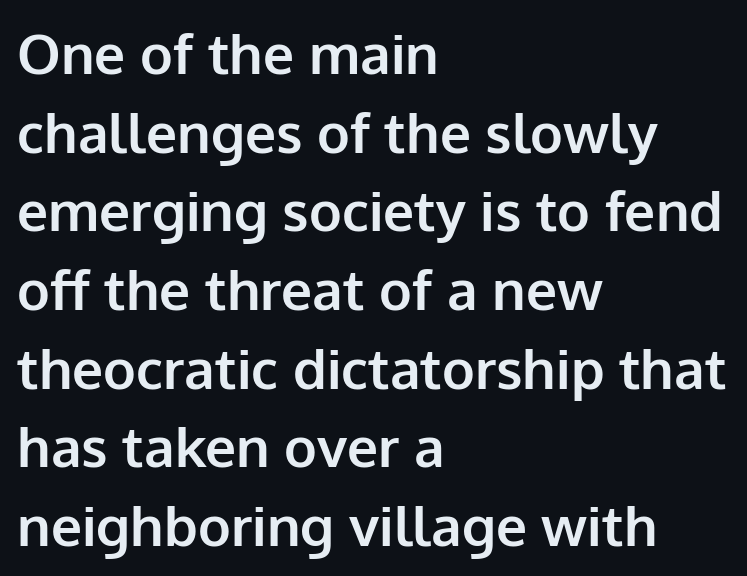
The gaps between neighbouring characters are ordinary and unremarkable. Posture: vertical. Short and long lines alike share a common starting point at left. The string is rendered with underlining switched off.
